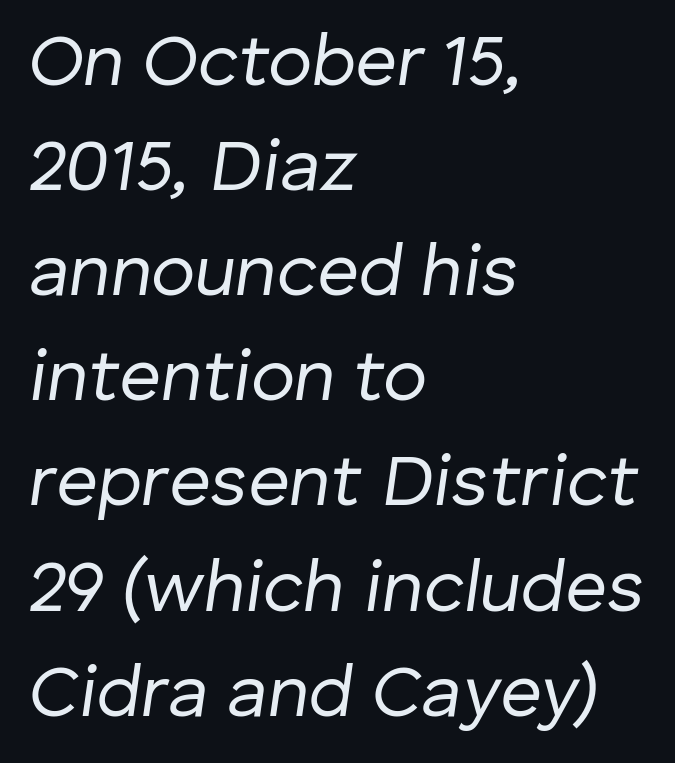
Q: Is the text bold? A: No.
Q: Is the text italic (slanted)? A: Yes, it leans right by about 8 degrees.
Q: Is the text underlined? A: No.
Q: How is the paragraph aligned? A: Left-aligned.
Q: Is the spacing between letters normal or unusually wide? A: Normal.
Q: Is the spacing between lines tight, normal or loose? A: Normal.
Q: Width (condensed, normal, or wide)? A: Normal.
Q: Stroke contrast? A: Low.
Q: x-height? A: Medium.
Q: Monospaced? A: No.
